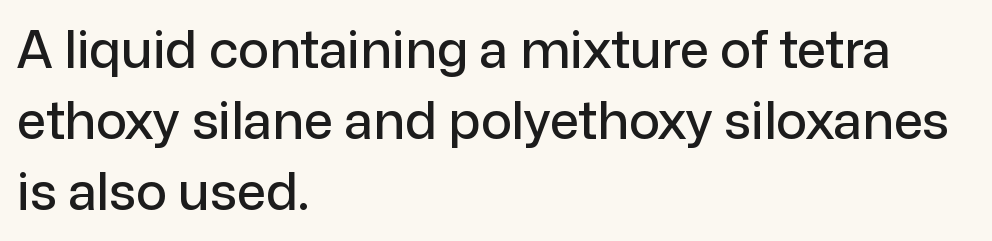
Q: Is the text italic (slanted)? A: No, it is upright.
Q: Is the typeface a serif or a sans-serif typeface? A: Sans-serif.
Q: Is the text underlined? A: No.
Q: How is the paragraph aligned? A: Left-aligned.
Q: Is the spacing between letters normal or unusually wide? A: Normal.
Q: Is the spacing between lines tight, normal or loose? A: Normal.
Q: Width (condensed, normal, or wide)? A: Normal.
Q: Stroke contrast? A: Low.
Q: x-height? A: Medium.
Q: Monospaced? A: No.
